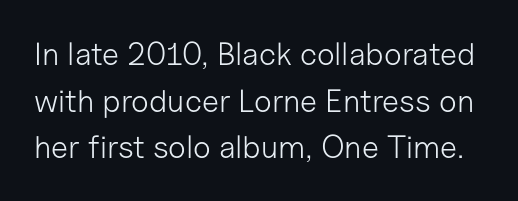
{"serif": "no", "italic": "no", "bold": "no", "weight": "light", "width": "normal", "stroke_contrast": "low", "x_height": "medium", "monospaced": "no", "underline": "no", "line_spacing": "normal", "line_spacing_ratio": 1.46, "letter_spacing": "normal", "letter_spacing_em": 0.0, "glyph_px": 32}
